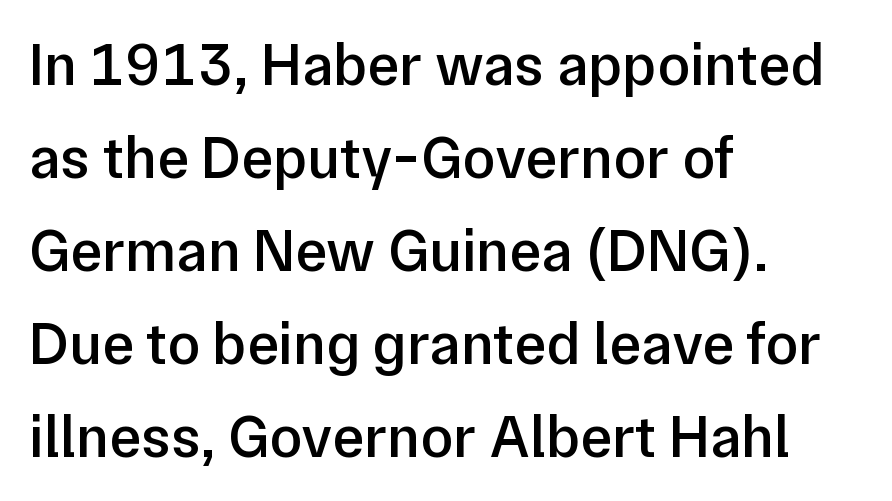
Characters follow at the spacing the type designer built in. Clear beneath every line of the passage. Horizontally, the lines are justified to the leading edge only. This is the regular roman posture of the typeface.
